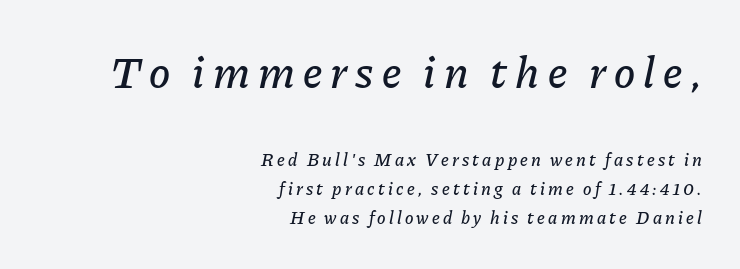
{"italic": "yes", "lean": "right", "slant_degrees": 11, "width": "normal", "stroke_contrast": "low", "x_height": "medium", "monospaced": "no", "underline": "no", "align": "right", "line_spacing": "normal", "line_spacing_ratio": 1.61, "larger_block": "first", "size_ratio": 2.5, "glyph_px": 45}
